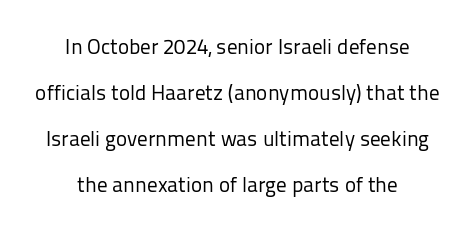
Q: Is the text bold? A: No.
Q: Is the text italic (slanted)? A: No, it is upright.
Q: Is the text underlined? A: No.
Q: How is the paragraph aligned? A: Centered.
Q: Is the spacing between letters normal or unusually wide? A: Normal.
Q: Is the spacing between lines tight, normal or loose? A: Loose.
